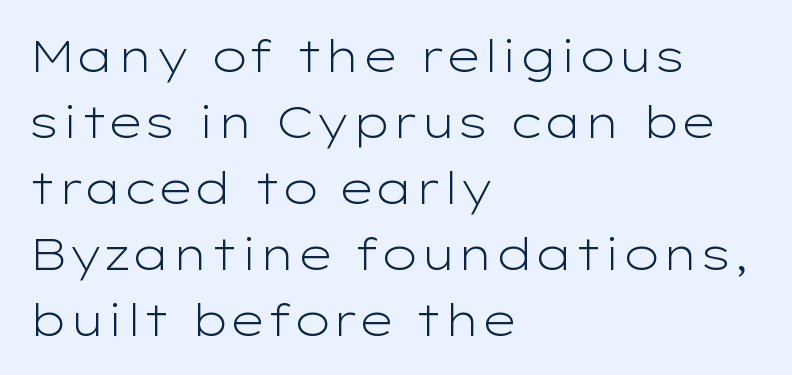
Q: Is the text bold? A: No.
Q: Is the text italic (slanted)? A: No, it is upright.
Q: Is the typeface a serif or a sans-serif typeface? A: Sans-serif.
Q: Is the text underlined? A: No.
Q: How is the paragraph aligned? A: Left-aligned.
Q: Is the spacing between letters normal or unusually wide? A: Normal.
Q: Is the spacing between lines tight, normal or loose? A: Normal.
Q: Width (condensed, normal, or wide)? A: Wide.
Q: Stroke contrast? A: Low.
Q: x-height? A: Medium.
Q: Monospaced? A: No.
